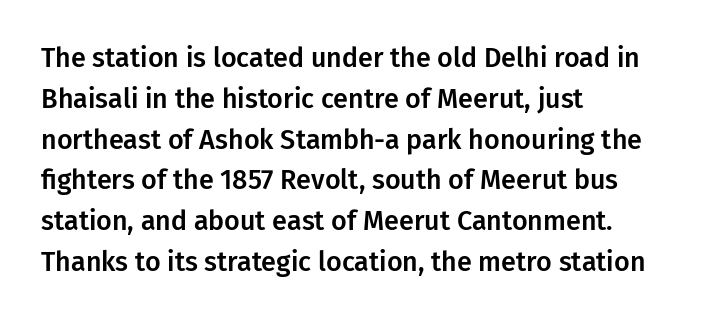
The typography opts for an upright posture over an oblique one. Descenders hang freely into open space. The rag falls on the right side of this text block. No extra tracking has been applied to these lines. Does the leading feel generous? No, just average.
